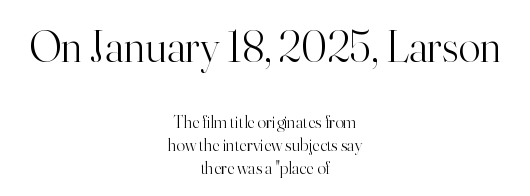
The image shows 45 px light serif type, upright; set centered, normal line spacing (1.27x), normal letter spacing, not underlined; the first (top) block is 2.5x larger; high stroke contrast and a small x-height.
